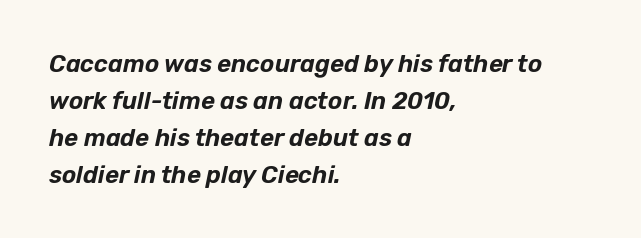
{"italic": "yes", "lean": "right", "slant_degrees": 12, "underline": "no", "align": "left", "line_spacing": "normal", "line_spacing_ratio": 1.54, "letter_spacing": "normal", "letter_spacing_em": 0.0, "glyph_px": 24}
